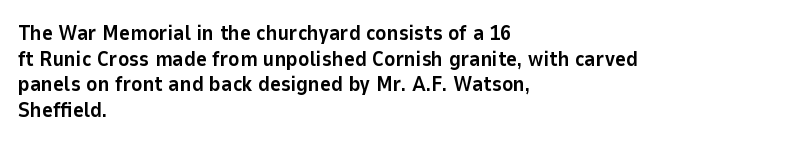
{"italic": "no", "bold": "yes", "underline": "no", "align": "left", "line_spacing_ratio": 1.22, "letter_spacing": "normal", "letter_spacing_em": 0.0, "glyph_px": 21}
